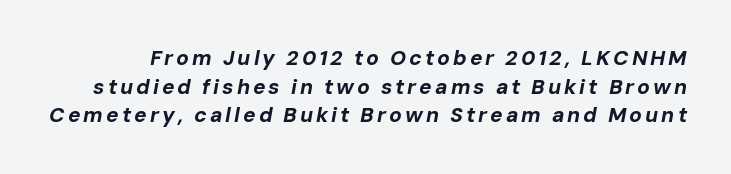
{"italic": "yes", "lean": "right", "slant_degrees": 10, "bold": "yes", "underline": "no", "line_spacing": "normal", "line_spacing_ratio": 1.36, "glyph_px": 21}
